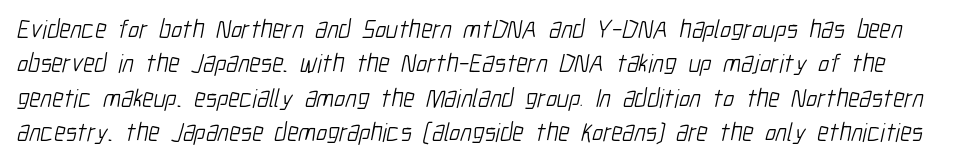
{"bold": "no", "underline": "no", "line_spacing": "normal", "line_spacing_ratio": 1.32, "letter_spacing": "normal", "letter_spacing_em": 0.0, "glyph_px": 26}
